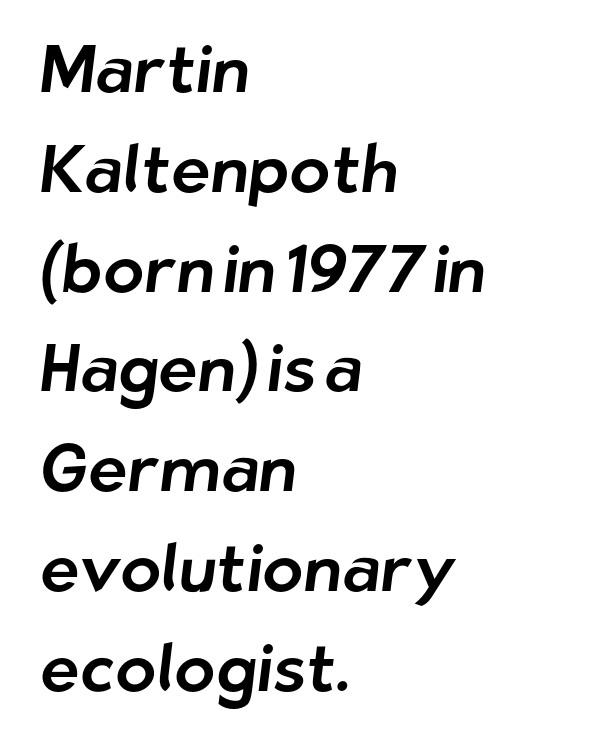
I'd call this a sans setting — the letters go barefoot. Typeset ragged right — the left edge is the straight one. The line texture is even and compact thanks to regular tracking. Horizontal bands of white between lines are of average thickness. Rule under the text: the space is simply empty. Think of a printed novel: that variable character pitch is what you see here.
